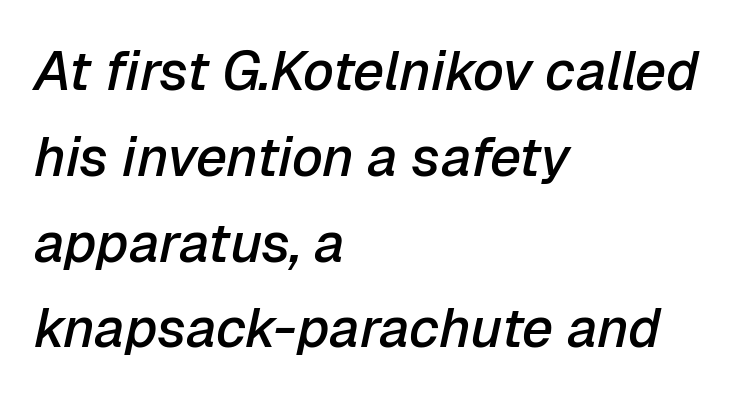
The image shows 55 px semibold type, italic (leaning right); set left-aligned, normal line spacing (1.56x), normal letter spacing, not underlined; low stroke contrast and a medium x-height.
